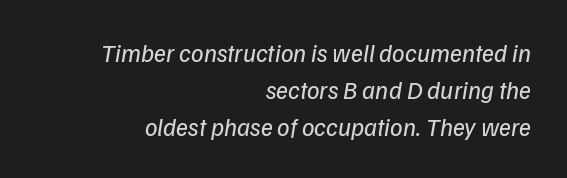
{"italic": "yes", "lean": "right", "slant_degrees": 9, "bold": "no", "underline": "no", "align": "right", "line_spacing": "normal", "line_spacing_ratio": 1.48, "letter_spacing": "normal", "letter_spacing_em": 0.0, "glyph_px": 25}
